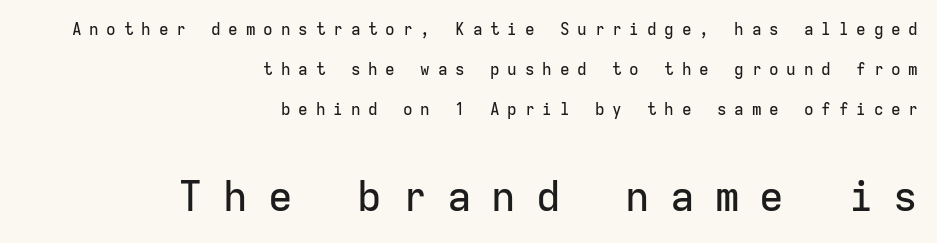
{"serif": "no", "italic": "no", "width": "normal", "stroke_contrast": "low", "x_height": "medium", "monospaced": "yes", "underline": "no", "align": "right", "line_spacing": "loose", "line_spacing_ratio": 2.49, "letter_spacing": "wide", "letter_spacing_em": 0.49, "larger_block": "second", "size_ratio": 2.56, "glyph_px": 41}
